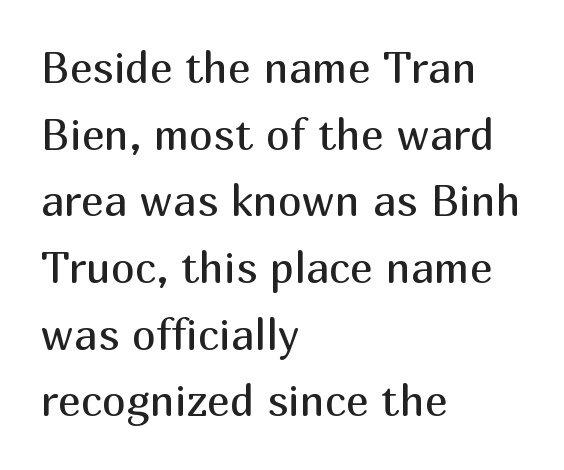
The strip under each line holds only bare page. The text was rendered using a sans face with plain stroke endings. Think of a printed novel: that variable character pitch is what you see here. Do the letters lean? They stand straight. Stems here are at most as thick as an everyday book face.
